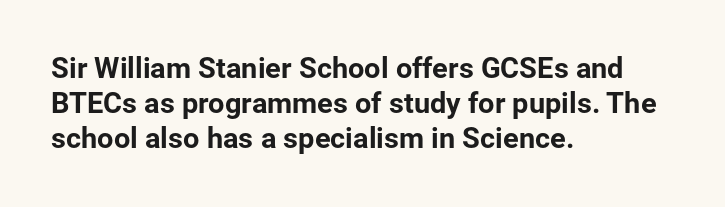
The image shows 29 px sans-serif type, upright; set left-aligned, line spacing 1.2x, normal letter spacing, not underlined; low stroke contrast and a medium x-height.
